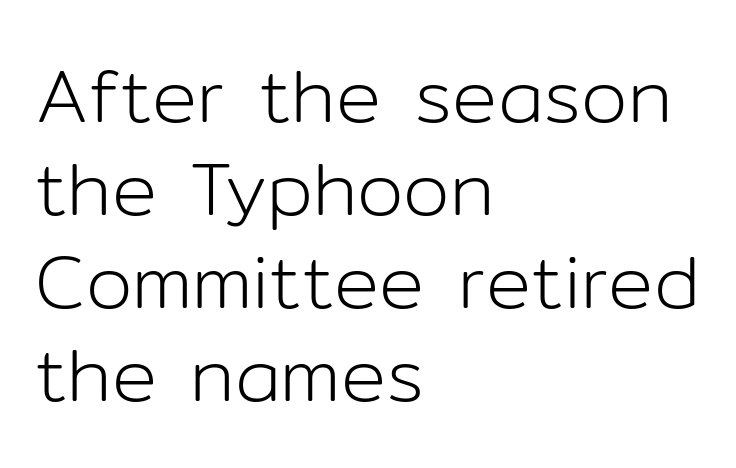
The passage shown is typeset with a sans-serif family. The type is set solid horizontally, with unmodified tracking. Stem width sits at or under what a default text font uses. These lines are set flush left with a ragged right edge.
